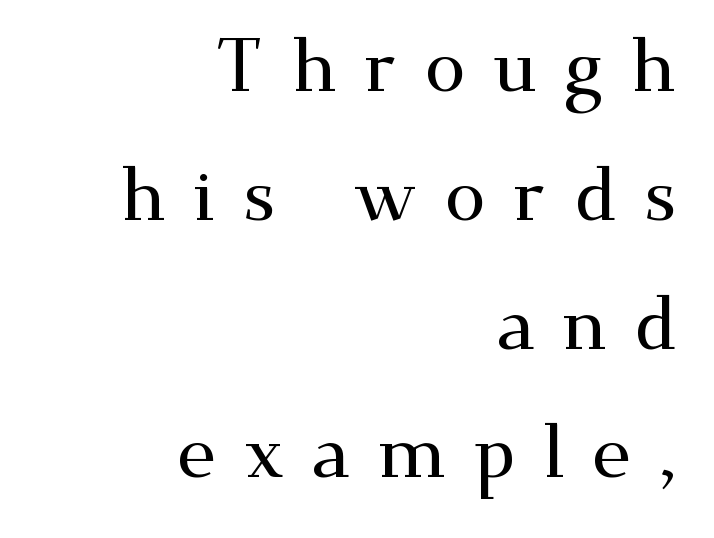
{"serif": "yes", "italic": "no", "width": "wide", "stroke_contrast": "medium", "x_height": "small", "monospaced": "no", "underline": "no", "align": "right", "line_spacing_ratio": 1.74, "letter_spacing": "wide", "letter_spacing_em": 0.37, "glyph_px": 74}
